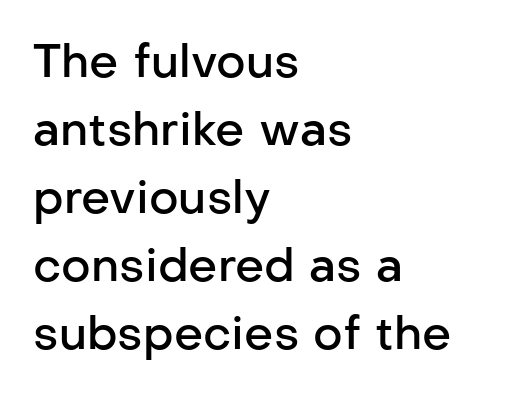
The image shows 46 px semibold sans-serif type, upright; set left-aligned, normal line spacing (1.48x), normal letter spacing, not underlined; low stroke contrast and a medium x-height.
